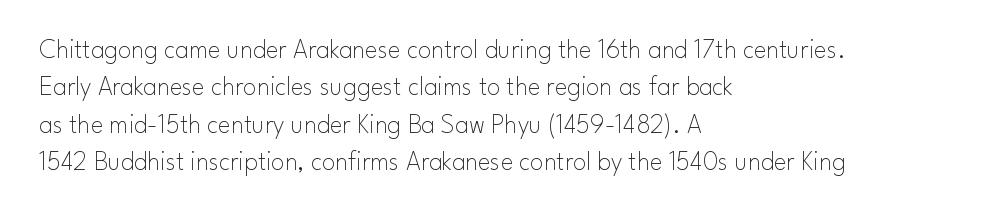
The image shows 27 px text type, upright; set left-aligned, normal line spacing (1.38x), normal letter spacing, not underlined.
